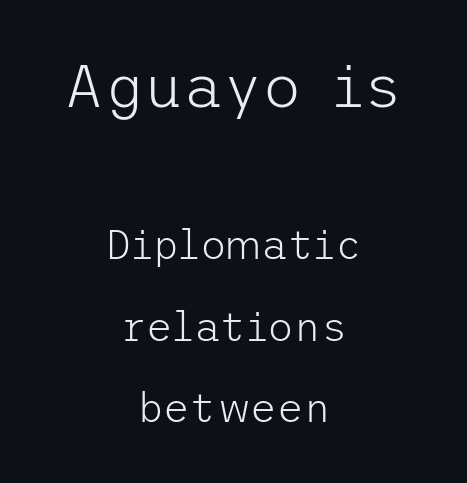
Q: Is the text bold? A: No.
Q: Is the text italic (slanted)? A: No, it is upright.
Q: Is the typeface a serif or a sans-serif typeface? A: Sans-serif.
Q: Is the text underlined? A: No.
Q: How is the paragraph aligned? A: Centered.
Q: Is the spacing between letters normal or unusually wide? A: Normal.
Q: Is the spacing between lines tight, normal or loose? A: Loose.
Q: Which block of text is set in a larger size, the first (top) or the second (bottom)? A: The first (top) one.
Q: Width (condensed, normal, or wide)? A: Normal.
Q: Stroke contrast? A: Low.
Q: x-height? A: Medium.
